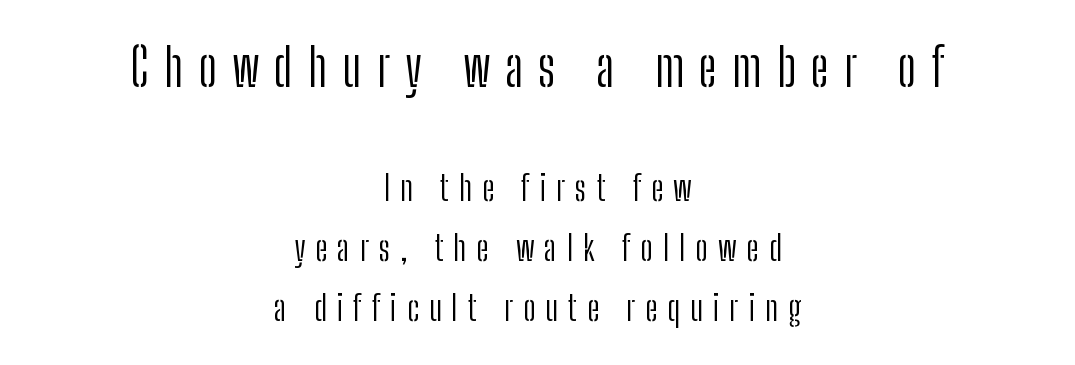
The image shows 52 px light, condensed sans-serif type, upright; set centered, line spacing 1.72x, unusually wide letter spacing (+0.29 em), not underlined; the first (top) block is 1.49x larger; low stroke contrast and a medium x-height.
